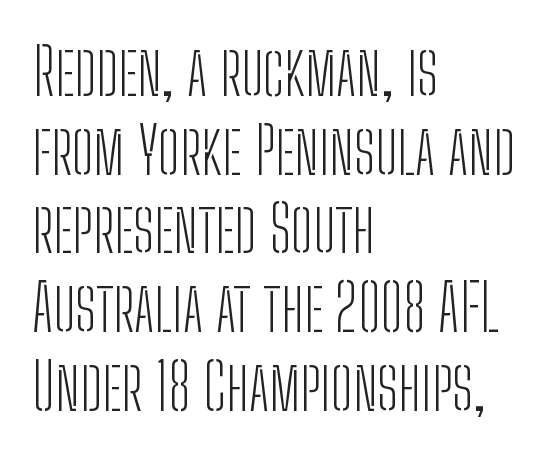
Q: Is the text bold? A: No.
Q: Is the text italic (slanted)? A: No, it is upright.
Q: Is the typeface a serif or a sans-serif typeface? A: Sans-serif.
Q: Is the text underlined? A: No.
Q: How is the paragraph aligned? A: Left-aligned.
Q: Is the spacing between letters normal or unusually wide? A: Normal.
Q: Width (condensed, normal, or wide)? A: Condensed.
Q: Stroke contrast? A: Low.
Q: x-height? A: Medium.
Q: Monospaced? A: No.
